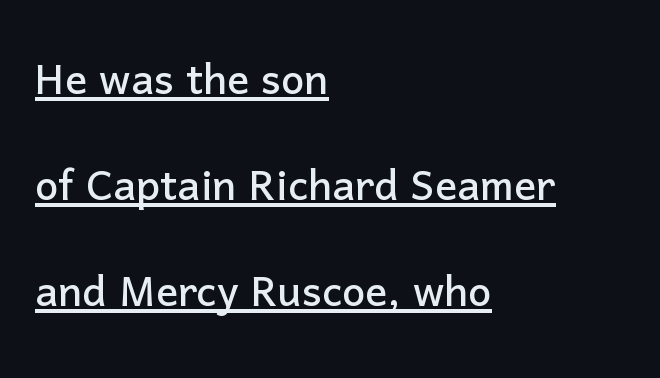
Q: Is the text italic (slanted)? A: No, it is upright.
Q: Is the typeface a serif or a sans-serif typeface? A: Sans-serif.
Q: Is the text underlined? A: Yes.
Q: How is the paragraph aligned? A: Left-aligned.
Q: Is the spacing between letters normal or unusually wide? A: Normal.
Q: Is the spacing between lines tight, normal or loose? A: Loose.
Q: Width (condensed, normal, or wide)? A: Normal.
Q: Stroke contrast? A: Low.
Q: x-height? A: Medium.
Q: Monospaced? A: No.
